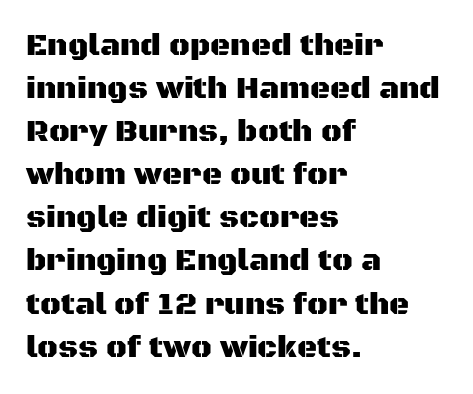
Do the characters align in a grid? No, the font is proportional. Descenders hang freely into open space. Students, observe: this is what conventionally led text looks like. A classic flush-left, rag-right setting is used for this passage. Here the glyphs are tracked normally, forming tight word shapes. Examine the stroke ends and you'll find no serifs.
